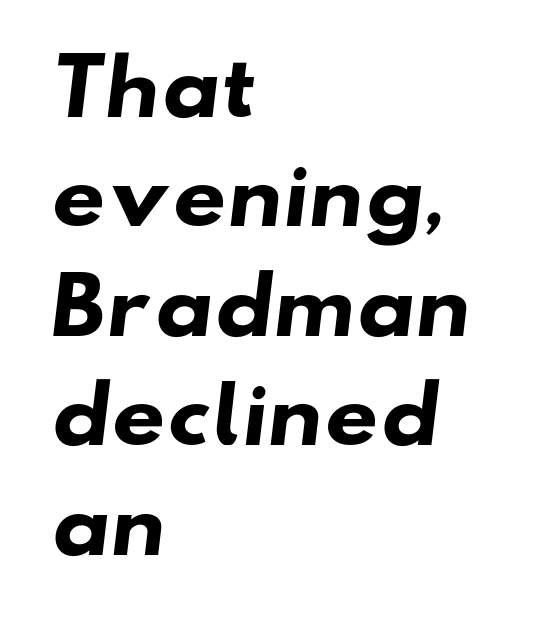
The image shows 75 px heavy, wide sans-serif type; set left-aligned, normal line spacing (1.46x), normal letter spacing, not underlined; low stroke contrast and a small x-height.
